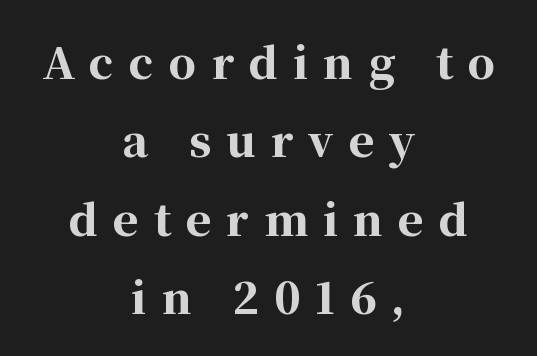
Q: Is the text bold? A: Yes.
Q: Is the text italic (slanted)? A: No, it is upright.
Q: Is the typeface a serif or a sans-serif typeface? A: Serif.
Q: Is the text underlined? A: No.
Q: How is the paragraph aligned? A: Centered.
Q: Is the spacing between letters normal or unusually wide? A: Unusually wide.
Q: Width (condensed, normal, or wide)? A: Normal.
Q: Stroke contrast? A: High.
Q: x-height? A: Medium.
Q: Monospaced? A: No.
